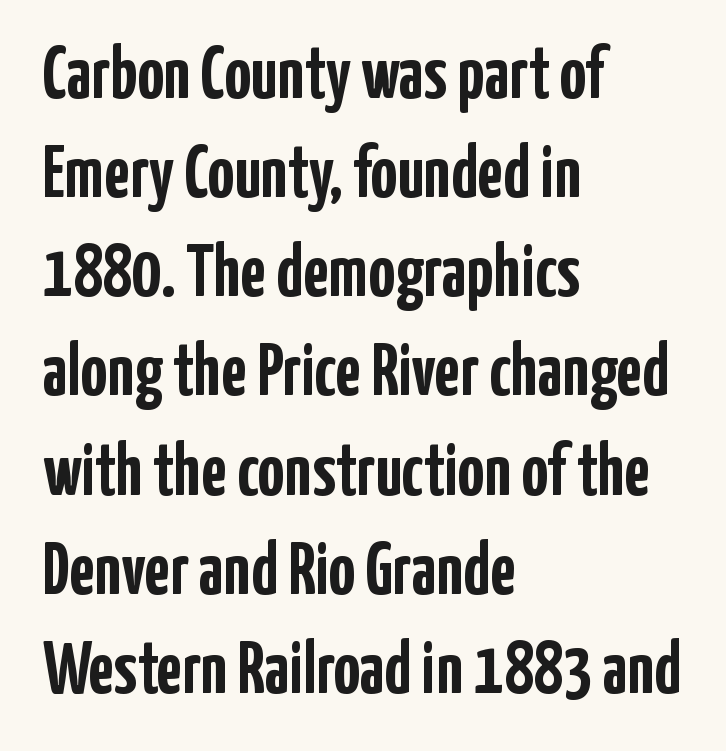
Every character sits straight up, as roman type does. A normal amount of white space separates one row of letters from the next. Set as a true bold cut, around the 700 mark. Note the varied advance widths — an 'i' is clearly narrower than an 'm'.
